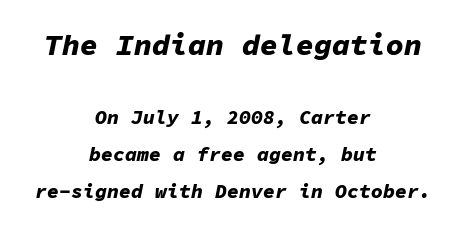
{"italic": "yes", "lean": "right", "slant_degrees": 11, "bold": "yes", "weight": "bold", "width": "normal", "stroke_contrast": "low", "x_height": "medium", "monospaced": "yes", "underline": "no", "align": "center", "line_spacing_ratio": 1.84, "letter_spacing": "normal", "letter_spacing_em": 0.0, "larger_block": "first", "size_ratio": 1.5, "glyph_px": 30}
